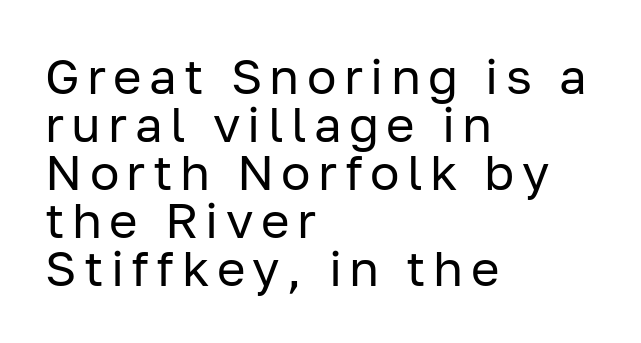
Q: Is the text bold? A: No.
Q: Is the text italic (slanted)? A: No, it is upright.
Q: Is the typeface a serif or a sans-serif typeface? A: Sans-serif.
Q: Is the text underlined? A: No.
Q: How is the paragraph aligned? A: Left-aligned.
Q: Is the spacing between lines tight, normal or loose? A: Tight.
Q: Width (condensed, normal, or wide)? A: Normal.
Q: Stroke contrast? A: Low.
Q: x-height? A: Medium.
Q: Monospaced? A: No.
